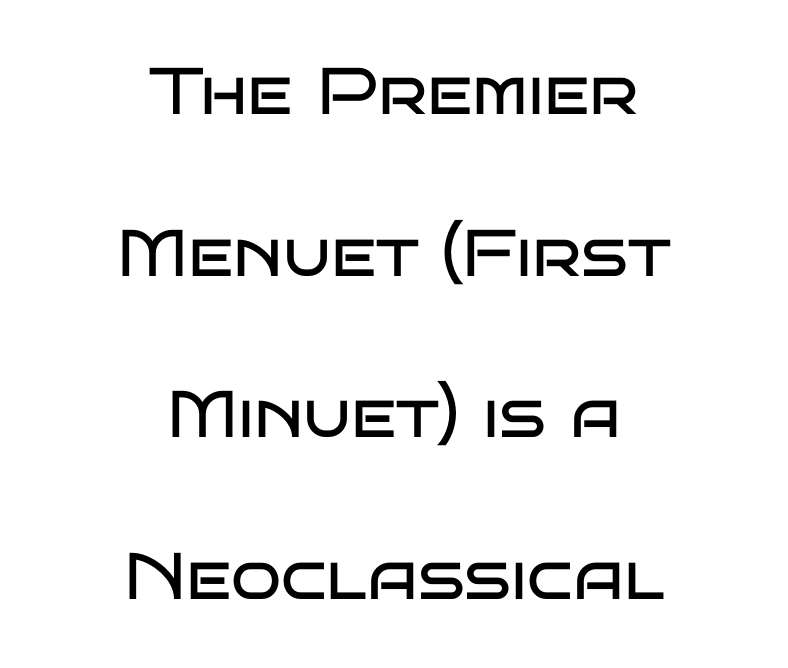
{"serif": "no", "italic": "no", "bold": "no", "weight": "regular", "width": "wide", "stroke_contrast": "low", "x_height": "large", "monospaced": "no", "underline": "no", "align": "center", "line_spacing": "loose", "line_spacing_ratio": 2.45, "letter_spacing": "normal", "letter_spacing_em": 0.0, "glyph_px": 66}
